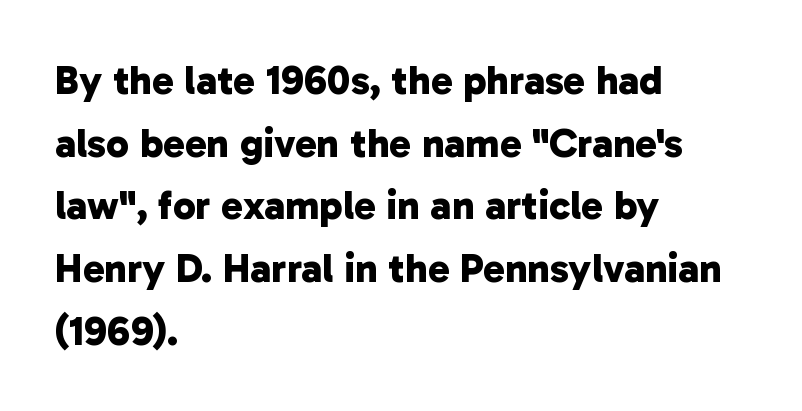
{"serif": "no", "bold": "yes", "weight": "bold", "width": "normal", "stroke_contrast": "low", "x_height": "medium", "monospaced": "no", "underline": "no", "align": "left", "line_spacing": "normal", "line_spacing_ratio": 1.53, "letter_spacing": "normal", "letter_spacing_em": 0.0, "glyph_px": 41}
